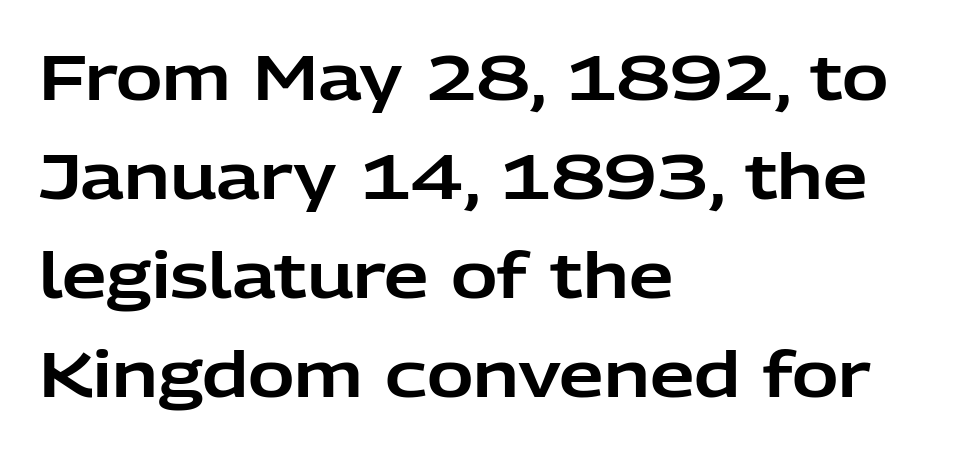
Q: Is the text italic (slanted)? A: No, it is upright.
Q: Is the typeface a serif or a sans-serif typeface? A: Sans-serif.
Q: Is the text underlined? A: No.
Q: How is the paragraph aligned? A: Left-aligned.
Q: Is the spacing between letters normal or unusually wide? A: Normal.
Q: Is the spacing between lines tight, normal or loose? A: Normal.
Q: Width (condensed, normal, or wide)? A: Normal.
Q: Stroke contrast? A: Low.
Q: x-height? A: Medium.
Q: Monospaced? A: No.
